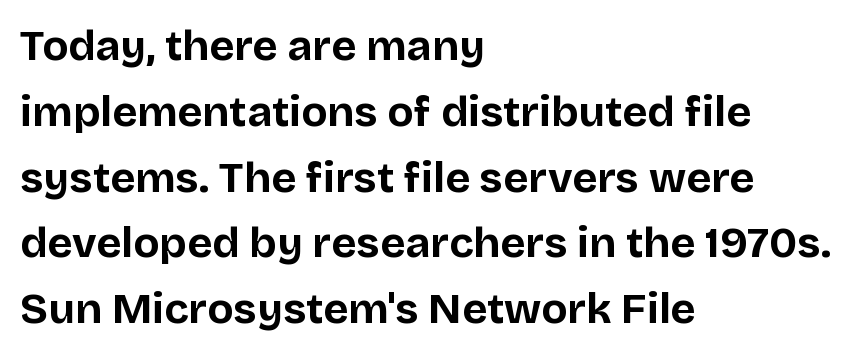
The image shows 43 px bold sans-serif type, upright; set left-aligned, normal line spacing (1.53x), normal letter spacing, not underlined; low stroke contrast and a large x-height.
